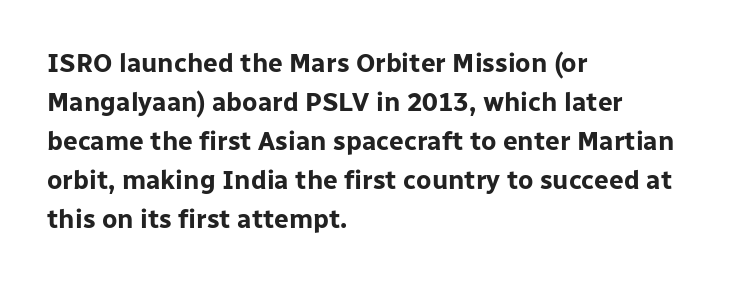
The image shows 26 px bold type, upright; set left-aligned, normal line spacing (1.5x), normal letter spacing, not underlined.
